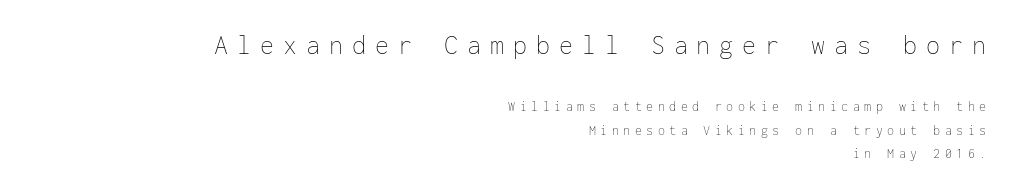
The rows are spaced the way most documents space them. Letters have the restrained weight of plain body copy at most. The gaps between neighbouring characters are conspicuously large. The lettering stays uniformly vertical, giving the passage a roman look. Clear beneath every line of the passage.
